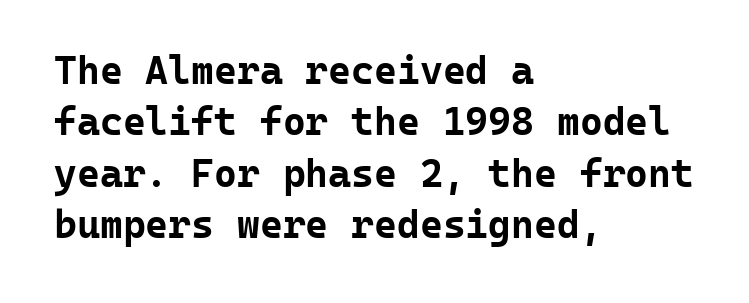
The image shows 39 px bold sans-serif type, upright, monospaced; set left-aligned, normal line spacing (1.32x), normal letter spacing, not underlined; low stroke contrast and a medium x-height.
